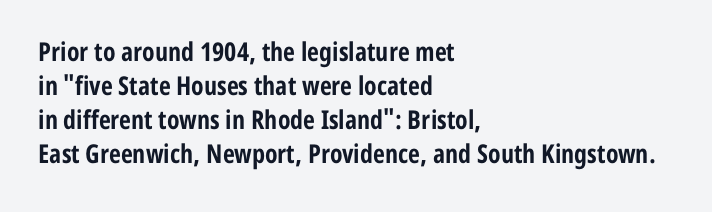
{"italic": "no", "bold": "yes", "underline": "no", "align": "left", "line_spacing": "normal", "line_spacing_ratio": 1.31, "letter_spacing": "normal", "letter_spacing_em": 0.0, "glyph_px": 26}
